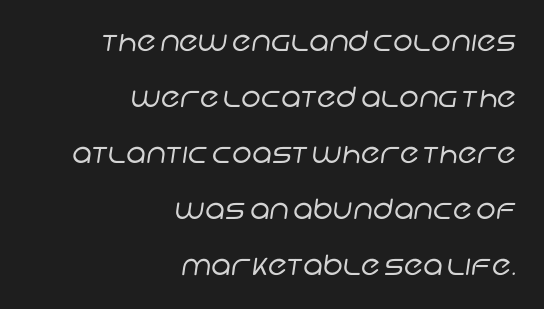
Q: Is the text bold? A: No.
Q: Is the typeface a serif or a sans-serif typeface? A: Sans-serif.
Q: Is the text underlined? A: No.
Q: How is the paragraph aligned? A: Right-aligned.
Q: Is the spacing between letters normal or unusually wide? A: Normal.
Q: Is the spacing between lines tight, normal or loose? A: Loose.
Q: Width (condensed, normal, or wide)? A: Normal.
Q: Stroke contrast? A: Low.
Q: x-height? A: Large.
Q: Monospaced? A: No.
